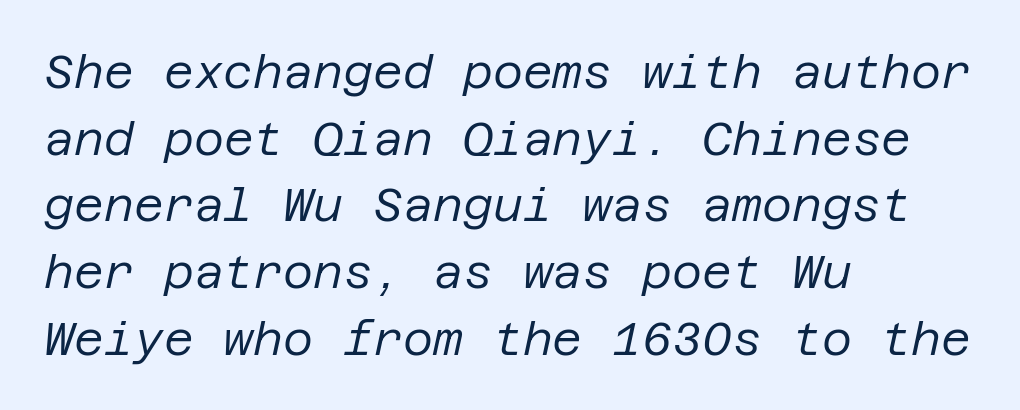
Q: Is the text bold? A: No.
Q: Is the text italic (slanted)? A: Yes, it leans right by about 12 degrees.
Q: Is the text underlined? A: No.
Q: How is the paragraph aligned? A: Left-aligned.
Q: Is the spacing between letters normal or unusually wide? A: Normal.
Q: Is the spacing between lines tight, normal or loose? A: Normal.
Q: Width (condensed, normal, or wide)? A: Normal.
Q: Stroke contrast? A: Low.
Q: x-height? A: Large.
